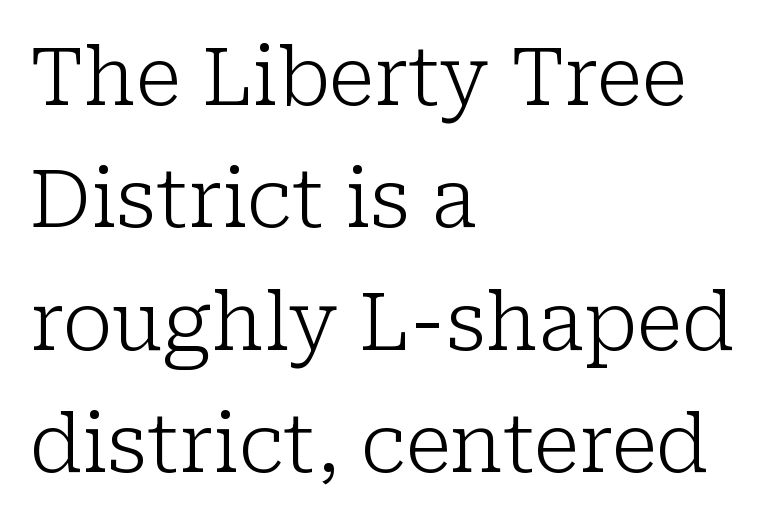
Plain, unruled lines of type. Vertical strokes here are truly vertical. A typesetter would call this proportional, since set widths differ per character. If you measured baseline to baseline, you'd find a middling distance. Unlike a clean sans, this face finishes its strokes with serifs.
